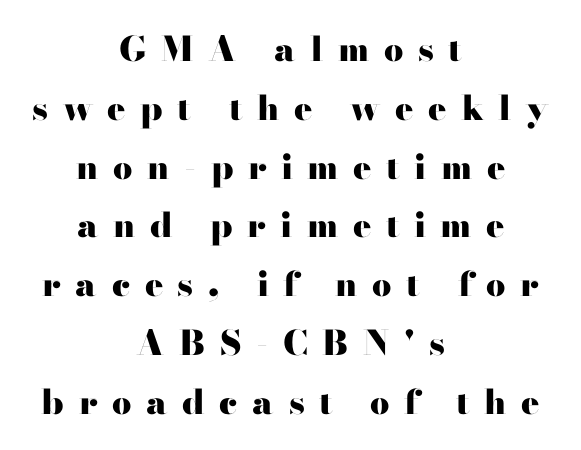
Q: Is the text bold? A: Yes.
Q: Is the text italic (slanted)? A: No, it is upright.
Q: Is the typeface a serif or a sans-serif typeface? A: Serif.
Q: Is the text underlined? A: No.
Q: How is the paragraph aligned? A: Centered.
Q: Is the spacing between letters normal or unusually wide? A: Unusually wide.
Q: Width (condensed, normal, or wide)? A: Wide.
Q: Stroke contrast? A: High.
Q: x-height? A: Small.
Q: Monospaced? A: No.
